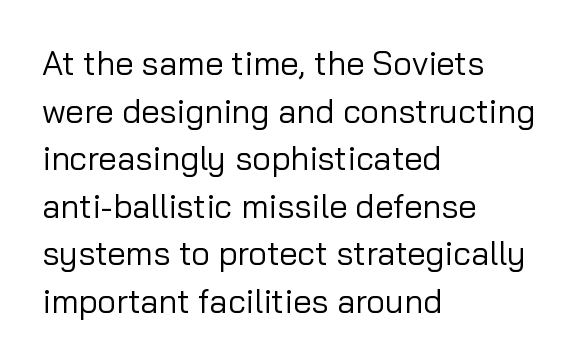
Q: Is the text bold? A: No.
Q: Is the text italic (slanted)? A: No, it is upright.
Q: Is the typeface a serif or a sans-serif typeface? A: Sans-serif.
Q: Is the text underlined? A: No.
Q: How is the paragraph aligned? A: Left-aligned.
Q: Is the spacing between letters normal or unusually wide? A: Normal.
Q: Is the spacing between lines tight, normal or loose? A: Normal.
Q: Width (condensed, normal, or wide)? A: Normal.
Q: Stroke contrast? A: Low.
Q: x-height? A: Medium.
Q: Monospaced? A: No.
